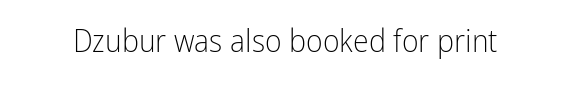
{"serif": "no", "italic": "no", "bold": "no", "weight": "light", "width": "condensed", "stroke_contrast": "low", "x_height": "medium", "monospaced": "no", "underline": "no", "letter_spacing": "normal", "letter_spacing_em": 0.0, "glyph_px": 32}
